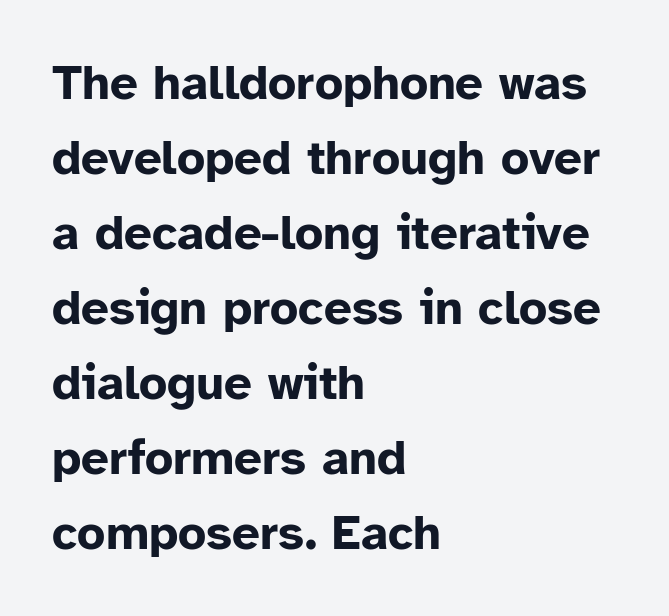
Typeset ragged right — the left edge is the straight one. The rows are spaced the way most documents space them. Only glyphs here, with clear space below each row. The passage shown is typeset with a sans-serif family. This sample uses an upright cut, with every glyph sitting square on the baseline. Think of a printed novel: that variable character pitch is what you see here.
